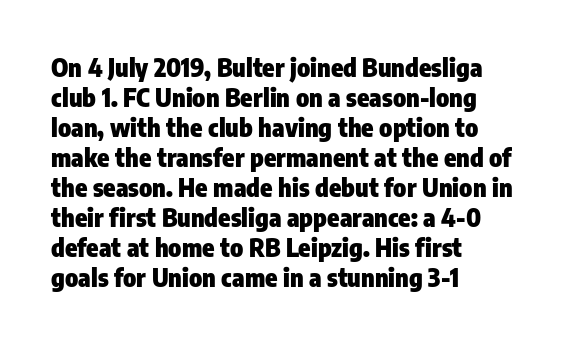
The image shows 25 px bold type, upright; set left-aligned, line spacing 1.2x, normal letter spacing, not underlined.
